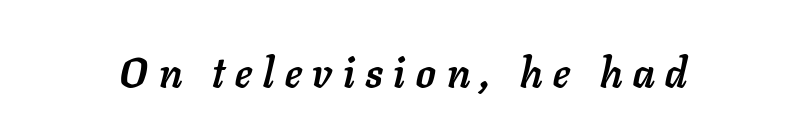
{"italic": "yes", "lean": "right", "slant_degrees": 11, "bold": "yes", "weight": "semibold", "width": "normal", "stroke_contrast": "low", "x_height": "medium", "monospaced": "no", "underline": "no", "letter_spacing": "wide", "letter_spacing_em": 0.26, "glyph_px": 42}
